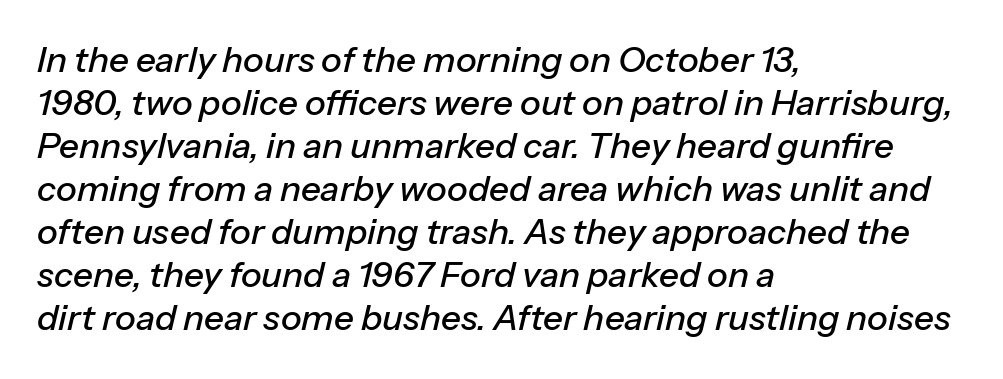
{"italic": "yes", "lean": "right", "slant_degrees": 13, "width": "normal", "stroke_contrast": "low", "x_height": "medium", "monospaced": "no", "underline": "no", "align": "left", "line_spacing_ratio": 1.23, "letter_spacing": "normal", "letter_spacing_em": 0.0, "glyph_px": 35}
